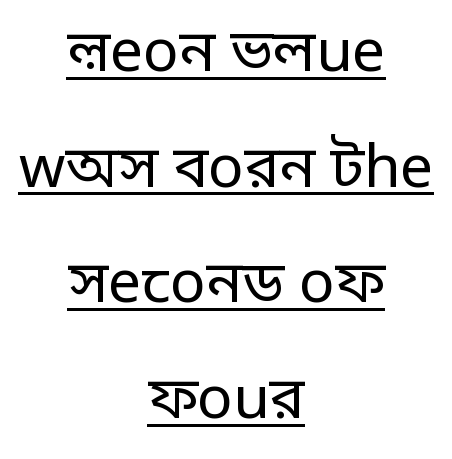
Q: Is the text bold? A: No.
Q: Is the text italic (slanted)? A: No, it is upright.
Q: Is the typeface a serif or a sans-serif typeface? A: Sans-serif.
Q: Is the text underlined? A: Yes.
Q: How is the paragraph aligned? A: Centered.
Q: Is the spacing between letters normal or unusually wide? A: Normal.
Q: Is the spacing between lines tight, normal or loose? A: Loose.
Q: Width (condensed, normal, or wide)? A: Normal.
Q: Stroke contrast? A: Low.
Q: x-height? A: Large.
Q: Monospaced? A: No.
